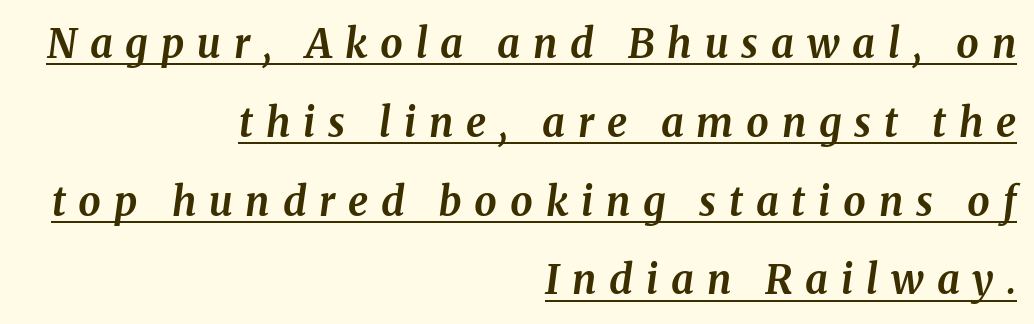
The image shows 40 px bold type, italic (leaning right); set right-aligned, loose line spacing (1.97x), unusually wide letter spacing (+0.32 em), underlined; medium stroke contrast and a medium x-height.
